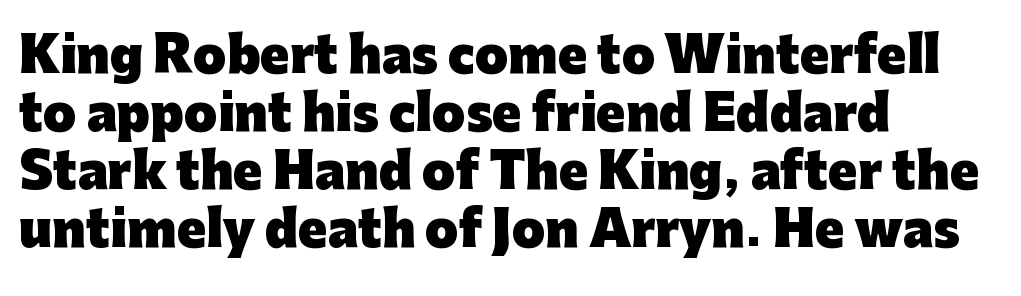
{"serif": "no", "italic": "no", "bold": "yes", "weight": "heavy", "width": "normal", "stroke_contrast": "low", "x_height": "medium", "monospaced": "no", "underline": "no", "align": "left", "line_spacing_ratio": 1.21, "letter_spacing": "normal", "letter_spacing_em": 0.0, "glyph_px": 48}
